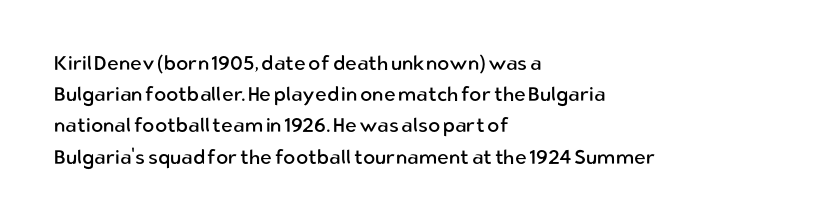
Q: Is the text bold? A: No.
Q: Is the text italic (slanted)? A: No, it is upright.
Q: Is the text underlined? A: No.
Q: How is the paragraph aligned? A: Left-aligned.
Q: Is the spacing between letters normal or unusually wide? A: Normal.
Q: Is the spacing between lines tight, normal or loose? A: Normal.
